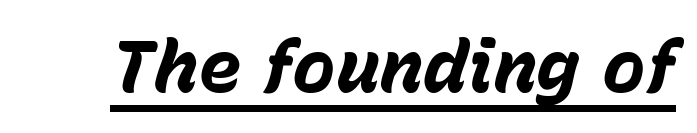
Q: Is the text bold? A: Yes.
Q: Is the text italic (slanted)? A: Yes, it leans right by about 15 degrees.
Q: Is the text underlined? A: Yes.
Q: Is the spacing between letters normal or unusually wide? A: Normal.
Q: Width (condensed, normal, or wide)? A: Normal.
Q: Stroke contrast? A: Low.
Q: x-height? A: Medium.
Q: Monospaced? A: No.
